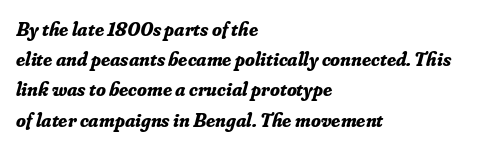
A full-strength bold gives these letters their thick strokes. The line-height multiplier appears to be the usual default. Honestly, there is no underline to notice here at all. Tall strokes in this sample are angled rather than plumb. The rendering keeps characters at their native spacing.
